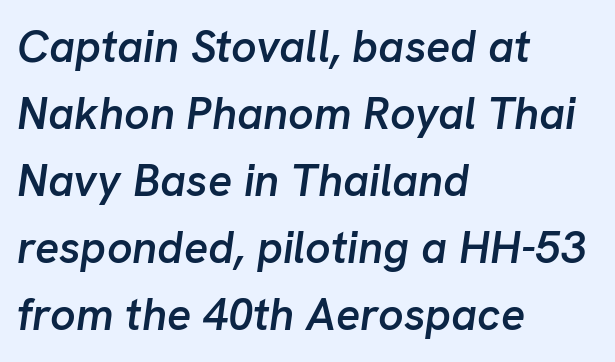
Q: Is the text bold? A: Semi-bold.
Q: Is the text italic (slanted)? A: Yes, it leans right by about 8 degrees.
Q: Is the text underlined? A: No.
Q: How is the paragraph aligned? A: Left-aligned.
Q: Is the spacing between letters normal or unusually wide? A: Normal.
Q: Is the spacing between lines tight, normal or loose? A: Normal.
Q: Width (condensed, normal, or wide)? A: Normal.
Q: Stroke contrast? A: Low.
Q: x-height? A: Medium.
Q: Monospaced? A: No.
